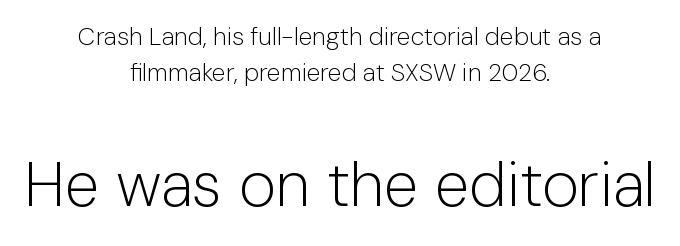
{"serif": "no", "italic": "no", "bold": "no", "weight": "light", "width": "normal", "stroke_contrast": "low", "x_height": "medium", "monospaced": "no", "underline": "no", "align": "center", "line_spacing": "normal", "line_spacing_ratio": 1.45, "letter_spacing": "normal", "letter_spacing_em": 0.0, "larger_block": "second", "size_ratio": 2.52, "glyph_px": 63}
